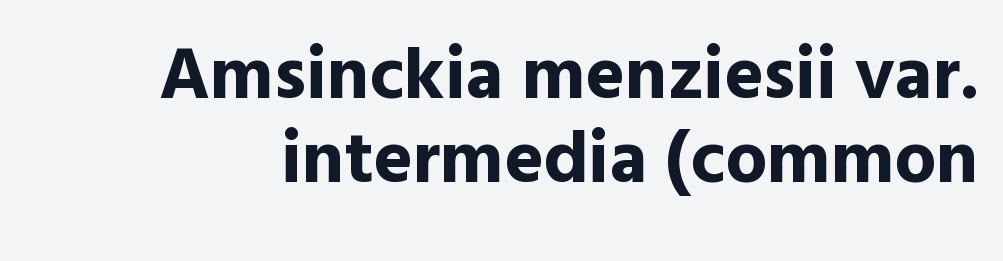
{"serif": "no", "italic": "no", "bold": "yes", "weight": "bold", "width": "normal", "x_height": "medium", "monospaced": "no", "underline": "no", "line_spacing": "tight", "line_spacing_ratio": 1.14, "letter_spacing": "normal", "letter_spacing_em": 0.0, "glyph_px": 74}
